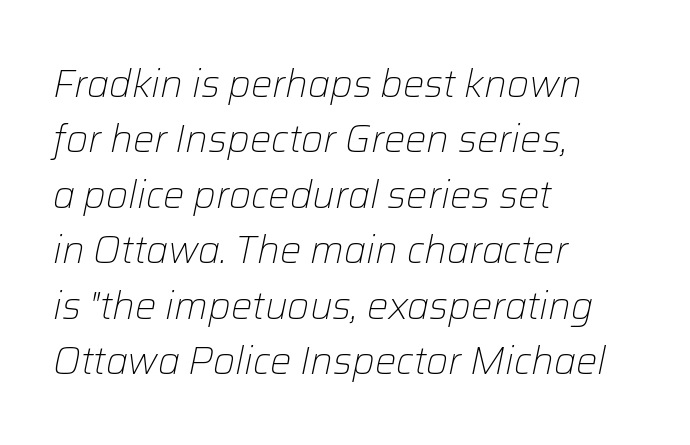
Think of a printed novel: that variable character pitch is what you see here. Counters stay open thanks to moderate or lighter strokes. The lines in this sample share a left origin and differ only in where they stop. The specimen reads as italic at a glance. This rendering leaves character spacing at its baseline value. Descender tails drop into unmarked territory.
